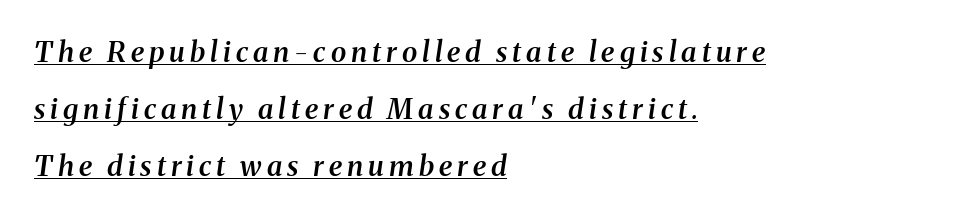
Q: Is the text bold? A: Semi-bold.
Q: Is the text italic (slanted)? A: Yes, it leans right by about 8 degrees.
Q: Is the typeface a serif or a sans-serif typeface? A: Serif.
Q: Is the text underlined? A: Yes.
Q: How is the paragraph aligned? A: Left-aligned.
Q: Is the spacing between lines tight, normal or loose? A: Loose.
Q: Width (condensed, normal, or wide)? A: Normal.
Q: Stroke contrast? A: Medium.
Q: x-height? A: Medium.
Q: Monospaced? A: No.
